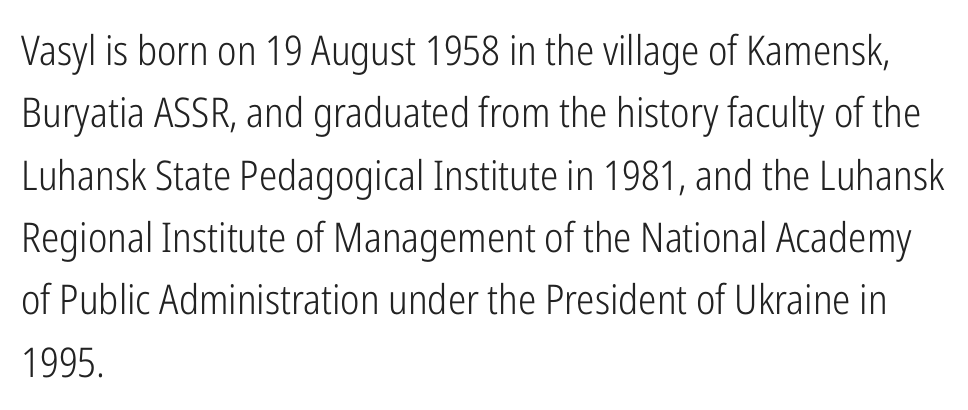
Q: Is the text bold? A: No.
Q: Is the text italic (slanted)? A: No, it is upright.
Q: Is the typeface a serif or a sans-serif typeface? A: Sans-serif.
Q: Is the text underlined? A: No.
Q: How is the paragraph aligned? A: Left-aligned.
Q: Is the spacing between letters normal or unusually wide? A: Normal.
Q: Is the spacing between lines tight, normal or loose? A: Normal.
Q: Width (condensed, normal, or wide)? A: Condensed.
Q: Stroke contrast? A: Low.
Q: x-height? A: Medium.
Q: Monospaced? A: No.
